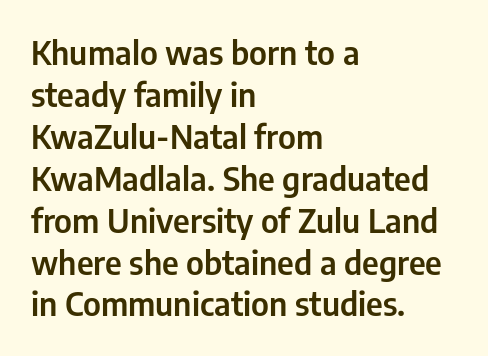
Q: Is the text italic (slanted)? A: No, it is upright.
Q: Is the typeface a serif or a sans-serif typeface? A: Sans-serif.
Q: Is the text underlined? A: No.
Q: How is the paragraph aligned? A: Left-aligned.
Q: Is the spacing between letters normal or unusually wide? A: Normal.
Q: Is the spacing between lines tight, normal or loose? A: Normal.
Q: Width (condensed, normal, or wide)? A: Condensed.
Q: Stroke contrast? A: Low.
Q: x-height? A: Medium.
Q: Monospaced? A: No.
